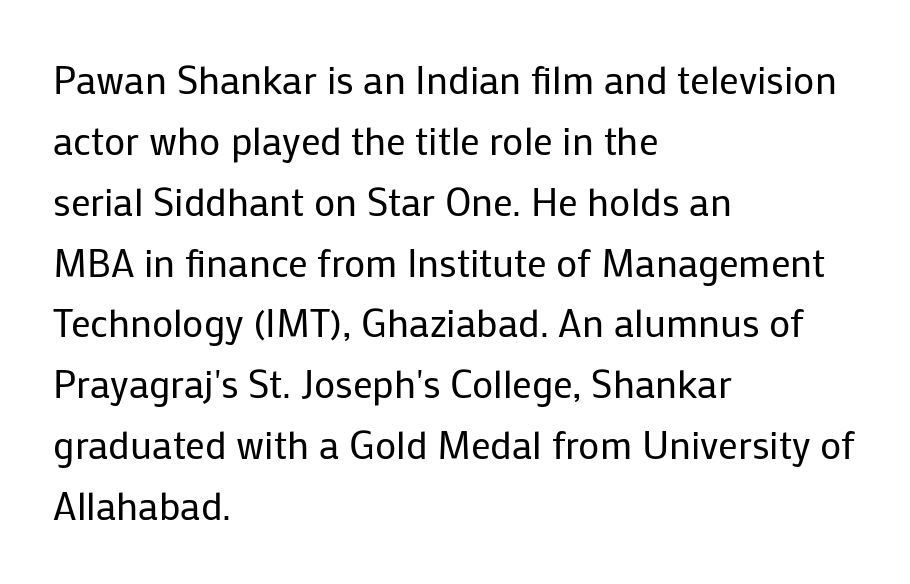
This rendering leaves character spacing at its baseline value. The compositor pushed each line to the left boundary. Check the space under the baseline: it is left empty. The weight would be labelled regular, book, light, or lighter still. Summary of vertical rhythm: regular, with standard interline spacing. Varying glyph widths throughout — classic text-font behaviour.
